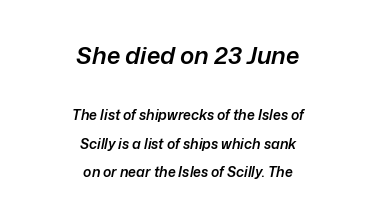
Compared with typical paragraphs, the rows here are farther apart. Visually the block forms a symmetrical silhouette, jagged on both flanks. In terms of weight, the rendering is demibold, just under bold. Anything drawn beneath the words? Only blank space.
